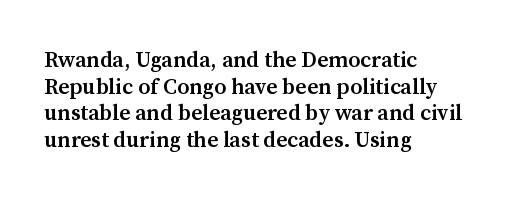
The image shows 22 px text type, upright; set left-aligned, line spacing 1.21x, normal letter spacing, not underlined.
